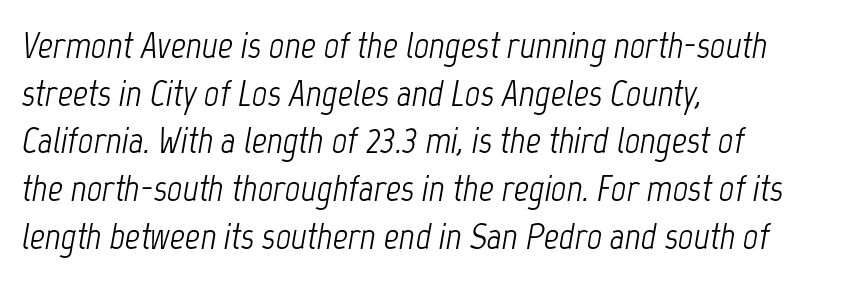
{"italic": "yes", "lean": "right", "slant_degrees": 12, "bold": "no", "weight": "light", "width": "condensed", "stroke_contrast": "low", "x_height": "medium", "monospaced": "no", "underline": "no", "align": "left", "line_spacing": "normal", "line_spacing_ratio": 1.29, "letter_spacing": "normal", "letter_spacing_em": 0.0, "glyph_px": 37}
